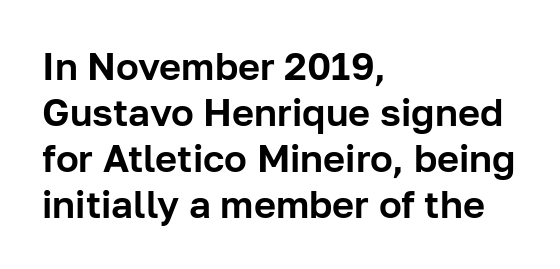
The image shows 38 px sans-serif type, upright; set left-aligned, line spacing 1.21x, normal letter spacing, not underlined; low stroke contrast and a medium x-height.
